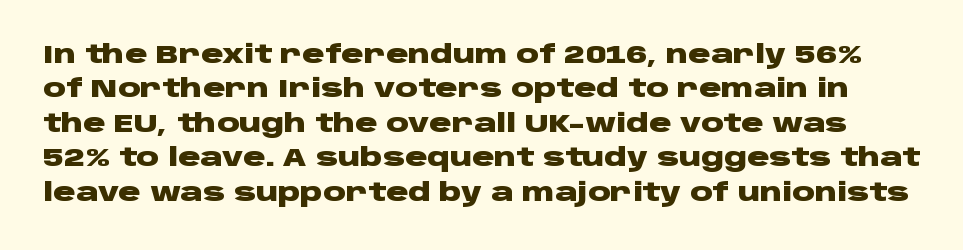
{"italic": "no", "bold": "yes", "underline": "no", "line_spacing": "normal", "line_spacing_ratio": 1.38, "letter_spacing": "normal", "letter_spacing_em": 0.0, "glyph_px": 25}
